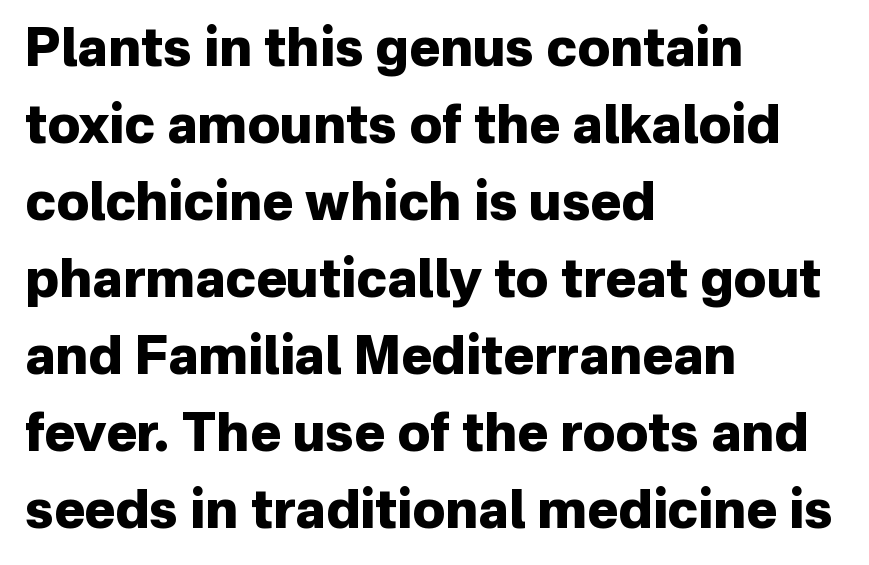
The image shows 52 px heavy sans-serif type, upright; set left-aligned, normal line spacing (1.48x), normal letter spacing, not underlined; low stroke contrast and a medium x-height.
